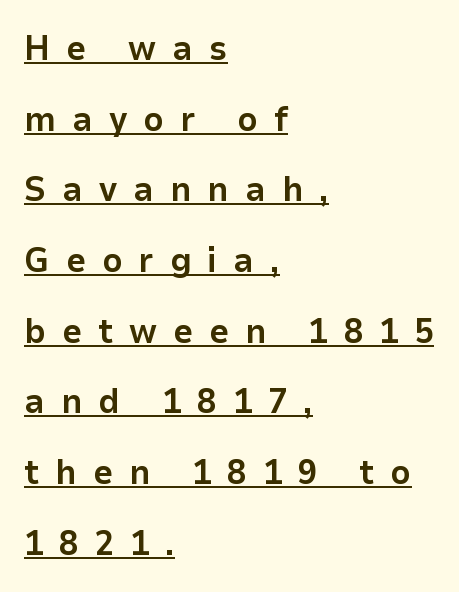
Q: Is the text bold? A: Yes.
Q: Is the text italic (slanted)? A: No, it is upright.
Q: Is the typeface a serif or a sans-serif typeface? A: Sans-serif.
Q: Is the text underlined? A: Yes.
Q: How is the paragraph aligned? A: Left-aligned.
Q: Is the spacing between letters normal or unusually wide? A: Unusually wide.
Q: Is the spacing between lines tight, normal or loose? A: Loose.
Q: Width (condensed, normal, or wide)? A: Normal.
Q: Stroke contrast? A: Low.
Q: x-height? A: Medium.
Q: Monospaced? A: No.
